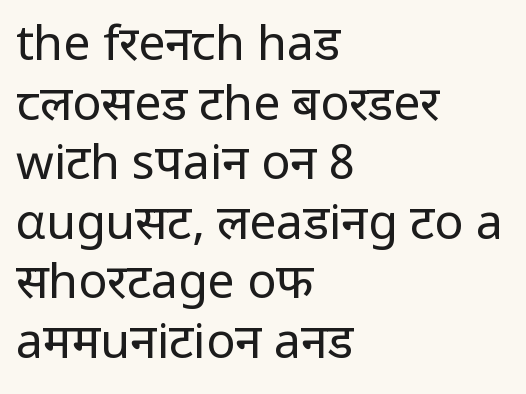
{"serif": "no", "italic": "no", "bold": "no", "weight": "regular", "width": "normal", "stroke_contrast": "low", "x_height": "medium", "monospaced": "no", "underline": "no", "align": "left", "line_spacing_ratio": 1.24, "letter_spacing": "normal", "letter_spacing_em": 0.0, "glyph_px": 48}
